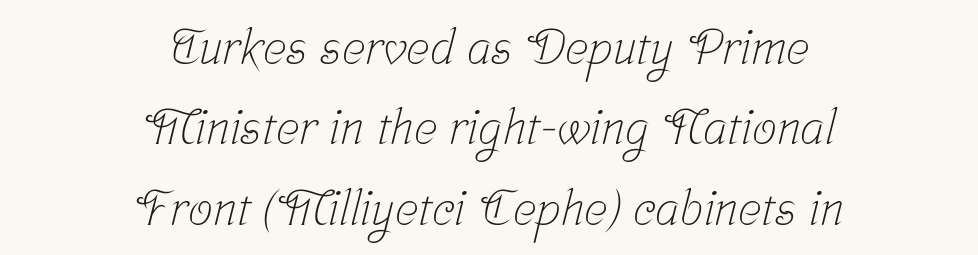
The image shows 49 px light, condensed serif type; set centered, normal line spacing (1.64x), normal letter spacing, not underlined; low stroke contrast and a medium x-height.
